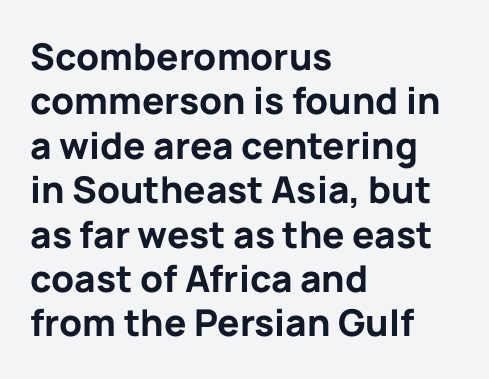
Q: Is the text bold? A: Yes.
Q: Is the text italic (slanted)? A: No, it is upright.
Q: Is the typeface a serif or a sans-serif typeface? A: Sans-serif.
Q: Is the text underlined? A: No.
Q: How is the paragraph aligned? A: Left-aligned.
Q: Is the spacing between letters normal or unusually wide? A: Normal.
Q: Width (condensed, normal, or wide)? A: Normal.
Q: Stroke contrast? A: Low.
Q: x-height? A: Medium.
Q: Monospaced? A: No.
